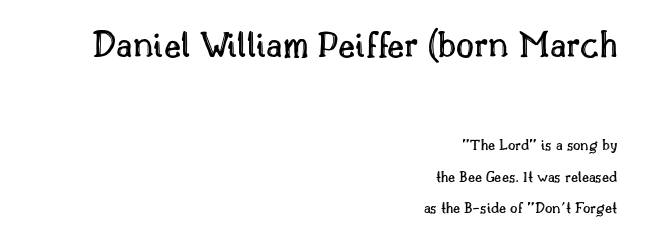
The image shows 39 px text type, upright; set right-aligned, loose line spacing (1.99x), normal letter spacing, not underlined; the first (top) block is 2.44x larger; a small x-height.
